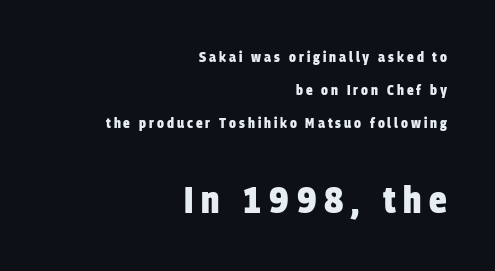
Q: Is the text bold? A: Yes.
Q: Is the typeface a serif or a sans-serif typeface? A: Sans-serif.
Q: Is the text underlined? A: No.
Q: How is the paragraph aligned? A: Right-aligned.
Q: Is the spacing between letters normal or unusually wide? A: Unusually wide.
Q: Is the spacing between lines tight, normal or loose? A: Loose.
Q: Which block of text is set in a larger size, the first (top) or the second (bottom)? A: The second (bottom) one.
Q: Width (condensed, normal, or wide)? A: Condensed.
Q: Stroke contrast? A: Low.
Q: x-height? A: Large.
Q: Monospaced? A: No.
